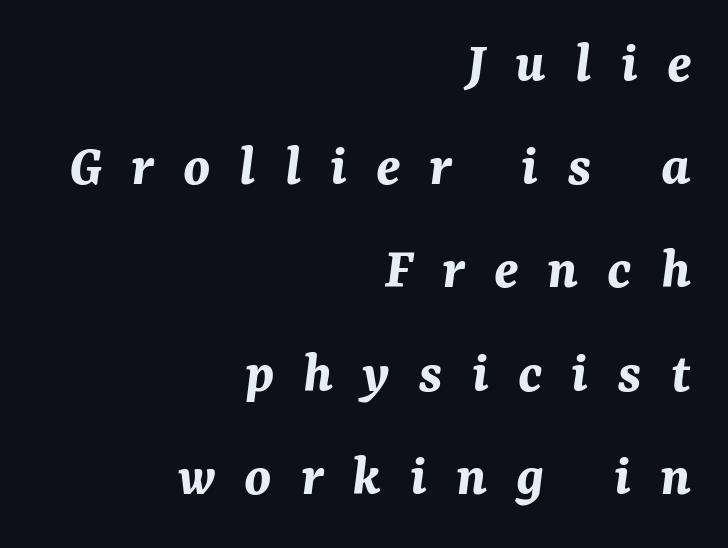
The letters advance in unequal steps, a hallmark of proportional type. The letters are slanted; this is an italic face. The typesetter chose a ragged-left arrangement here. Check the space under the baseline: it is left empty.
